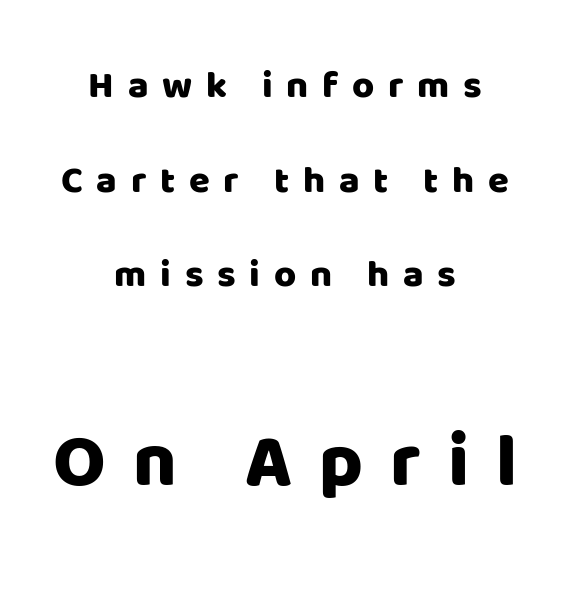
{"serif": "no", "italic": "no", "width": "normal", "stroke_contrast": "low", "x_height": "large", "monospaced": "no", "underline": "no", "align": "center", "line_spacing": "loose", "line_spacing_ratio": 2.49, "letter_spacing": "wide", "letter_spacing_em": 0.36, "larger_block": "second", "size_ratio": 1.97, "glyph_px": 75}
